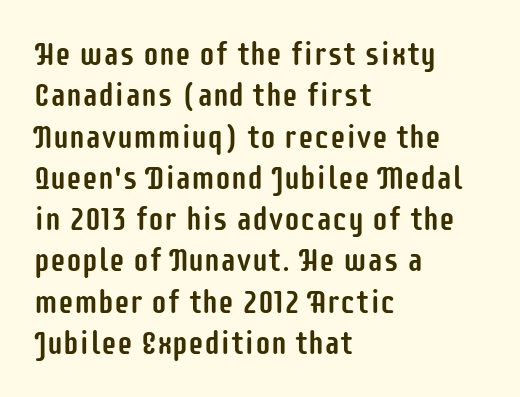
These lines are rendered in a variable-pitch font. This sample keeps an unexceptional amount of space between lines. Clear beneath every line of the passage. The specimen reads as upright at a glance. Visually the block forms a straight wall on the left and a jagged coastline on the right.
